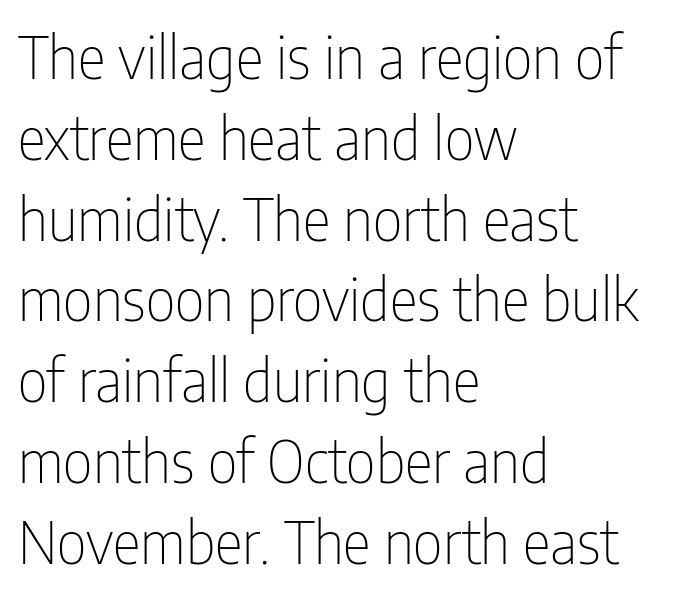
Is there much room between lines? A standard amount, neither cramped nor airy. The horizontal fit of the characters is conventional and even. Glance below the letters and you will spot only blank space. Caption: face not bold, strokes unweighted.
